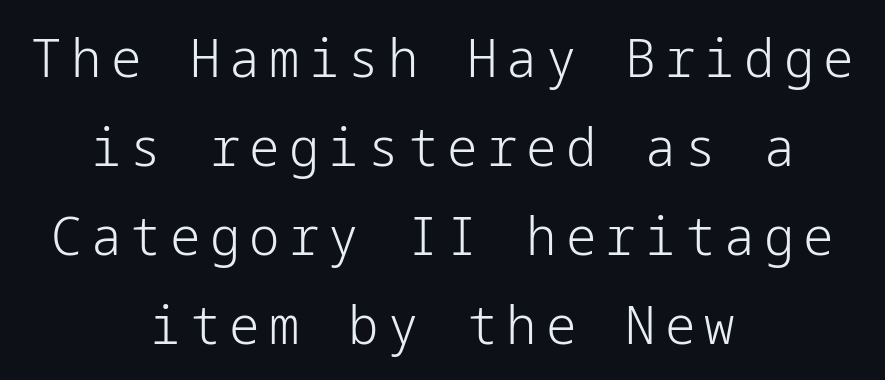
The image shows 54 px light sans-serif type, upright; set centered, normal line spacing (1.65x), not underlined; low stroke contrast and a medium x-height.
